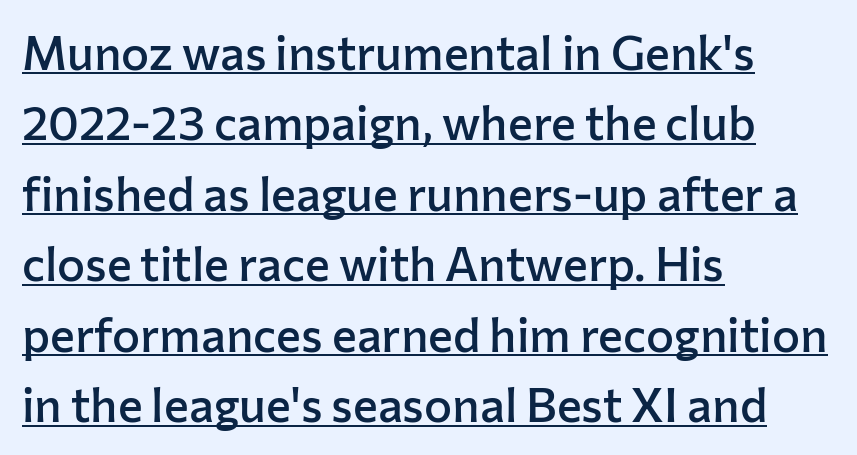
The image shows 47 px semibold sans-serif type, upright; set left-aligned, normal line spacing (1.5x), normal letter spacing, underlined; low stroke contrast and a medium x-height.
